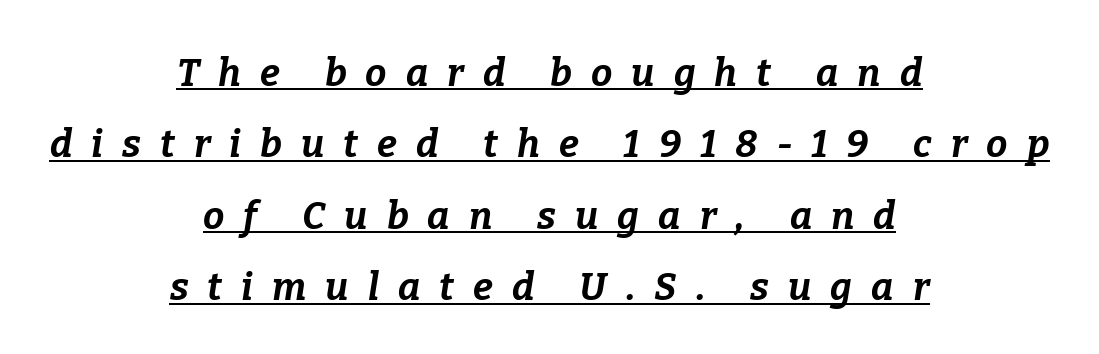
The image shows 38 px bold type, italic (leaning right); set centered, line spacing 1.88x, unusually wide letter spacing (+0.5 em), underlined; low stroke contrast and a medium x-height.
